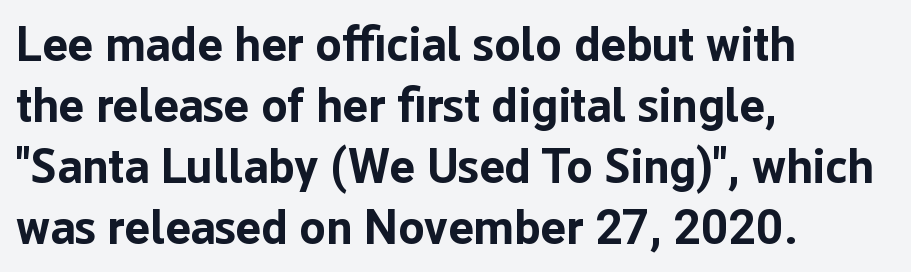
The image shows 48 px bold sans-serif type, upright; set left-aligned, normal line spacing (1.27x), normal letter spacing, not underlined; low stroke contrast and a medium x-height.
